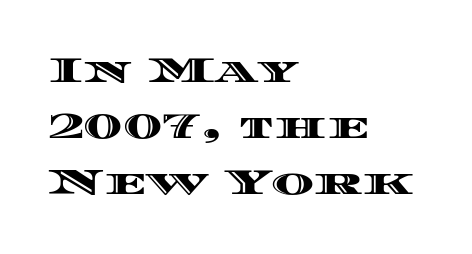
Q: Is the text italic (slanted)? A: No, it is upright.
Q: Is the text underlined? A: No.
Q: How is the paragraph aligned? A: Left-aligned.
Q: Is the spacing between letters normal or unusually wide? A: Normal.
Q: Is the spacing between lines tight, normal or loose? A: Normal.
Q: Width (condensed, normal, or wide)? A: Wide.
Q: x-height? A: Large.
Q: Monospaced? A: No.
